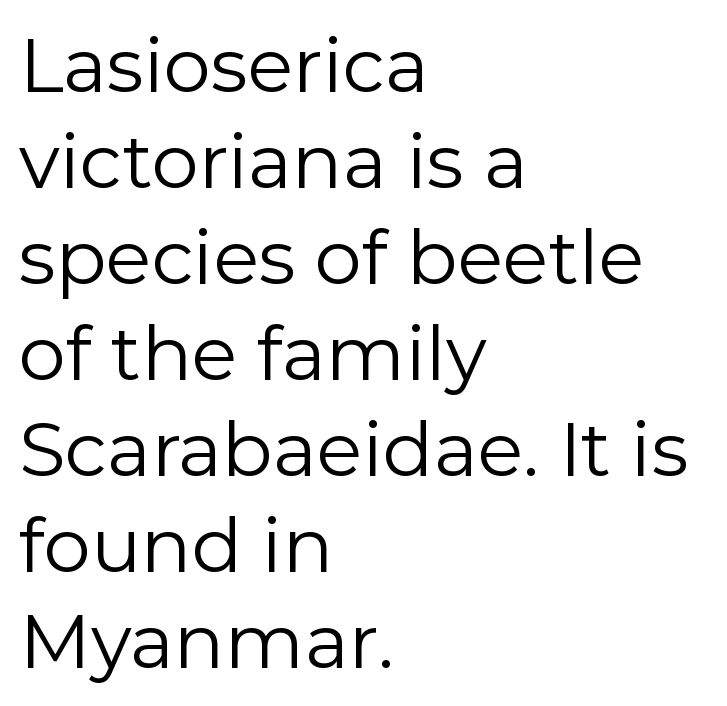
The image shows 75 px regular-weight sans-serif type, upright; set left-aligned, normal line spacing (1.28x), normal letter spacing, not underlined; low stroke contrast and a medium x-height.
